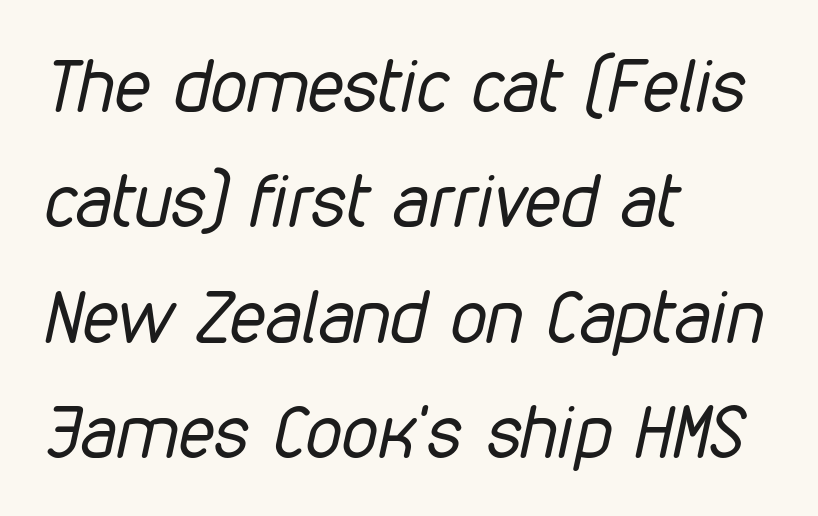
The image shows 73 px regular-weight, condensed type, italic (leaning right); set left-aligned, normal line spacing (1.58x), normal letter spacing, not underlined; low stroke contrast and a medium x-height.
